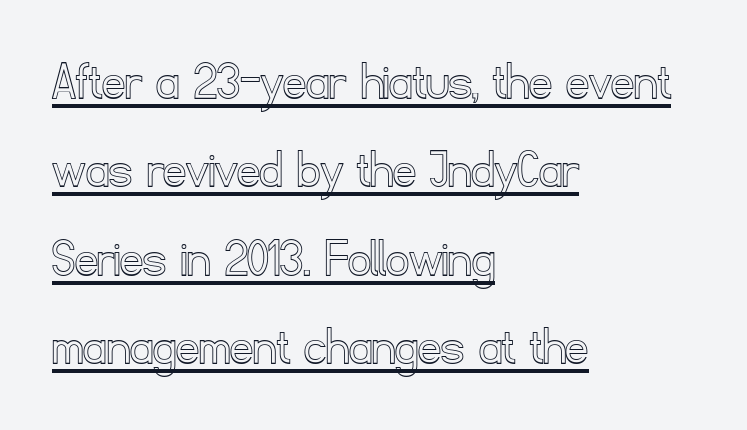
Style check: upright. Line spacing here is normal. The typesetter chose a ragged-right arrangement here. Tracking here is standard; glyphs follow each other at the usual distance.
